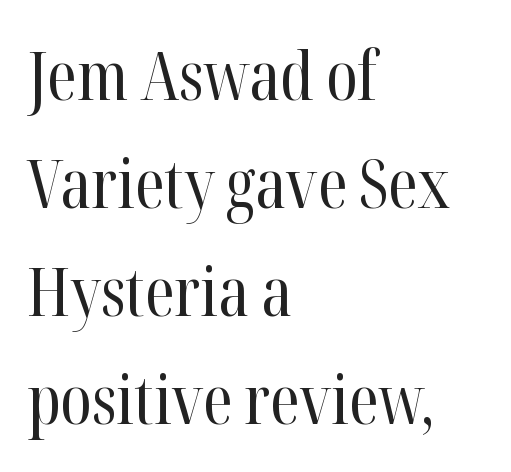
Q: Is the text bold? A: No.
Q: Is the text italic (slanted)? A: No, it is upright.
Q: Is the typeface a serif or a sans-serif typeface? A: Serif.
Q: Is the text underlined? A: No.
Q: How is the paragraph aligned? A: Left-aligned.
Q: Is the spacing between letters normal or unusually wide? A: Normal.
Q: Is the spacing between lines tight, normal or loose? A: Normal.
Q: Width (condensed, normal, or wide)? A: Condensed.
Q: Stroke contrast? A: High.
Q: x-height? A: Medium.
Q: Monospaced? A: No.
